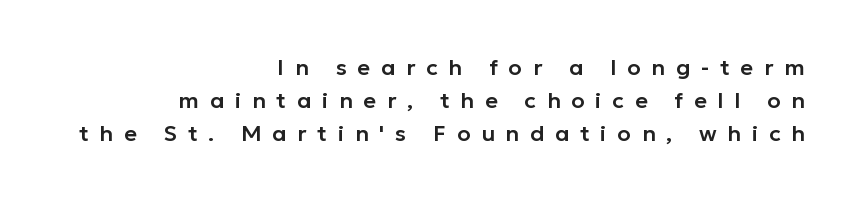
The image shows 22 px text type, upright; set right-aligned, normal line spacing (1.51x), unusually wide letter spacing (+0.49 em), not underlined.
